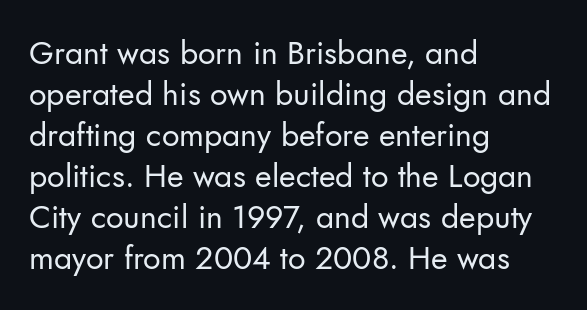
{"serif": "no", "italic": "no", "bold": "no", "weight": "regular", "width": "normal", "stroke_contrast": "low", "x_height": "small", "monospaced": "no", "underline": "no", "align": "left", "line_spacing": "normal", "line_spacing_ratio": 1.28, "letter_spacing": "normal", "letter_spacing_em": 0.0, "glyph_px": 32}
